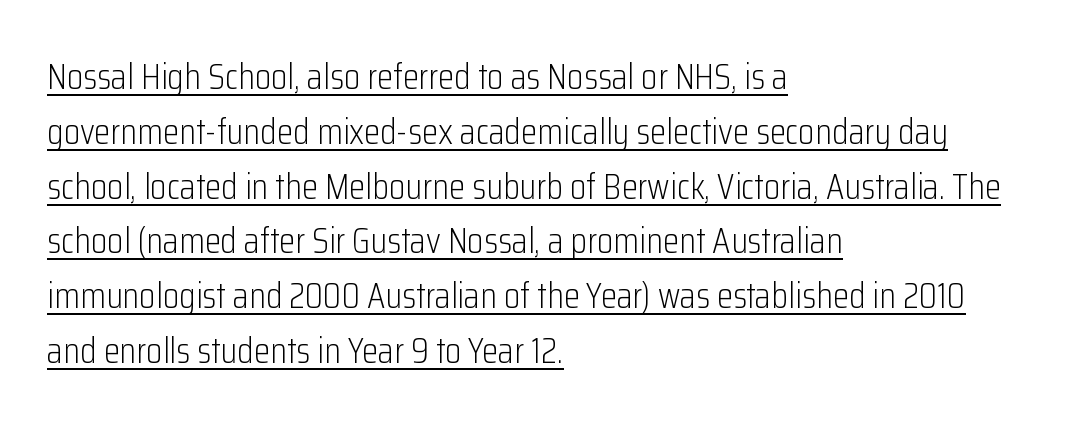
The image shows 37 px light, condensed sans-serif type, upright; set left-aligned, normal line spacing (1.48x), normal letter spacing, underlined; low stroke contrast and a medium x-height.
